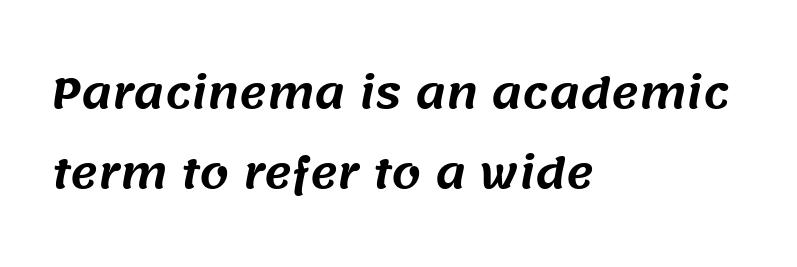
{"serif": "no", "width": "normal", "stroke_contrast": "medium", "x_height": "large", "monospaced": "no", "underline": "no", "align": "left", "line_spacing": "loose", "line_spacing_ratio": 1.9, "letter_spacing": "normal", "letter_spacing_em": 0.0, "glyph_px": 42}
